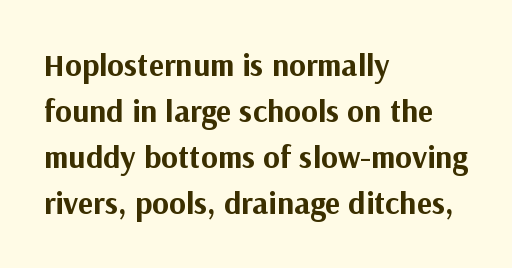
The image shows 32 px bold sans-serif type, upright; set left-aligned, normal line spacing (1.44x), normal letter spacing, not underlined; medium stroke contrast and a medium x-height.
